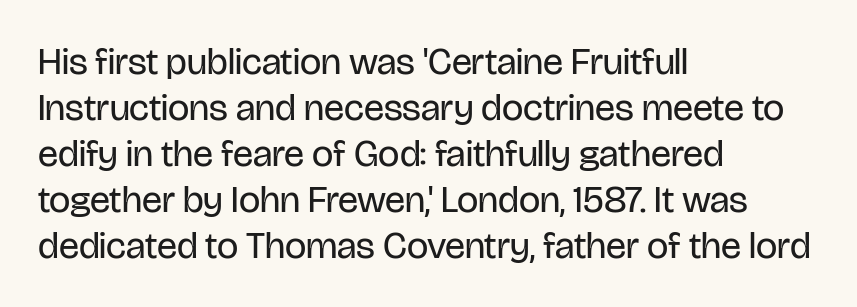
The image shows 38 px regular-weight, condensed sans-serif type, upright; set left-aligned, line spacing 1.21x, normal letter spacing, not underlined; low stroke contrast and a large x-height.
